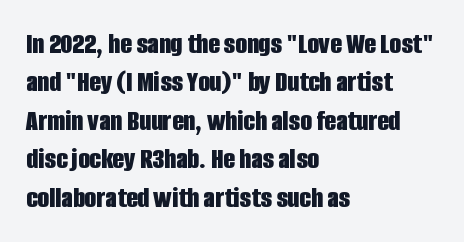
Tracking here is standard; glyphs follow each other at the usual distance. The rendering shows plain stroke endings on the letterforms — a sans-serif design. The setting favours the left margin, as ordinary paragraphs usually do. This block has exactly the height ordinary leading produces. Emphasis by weight is at full strength: bold.
